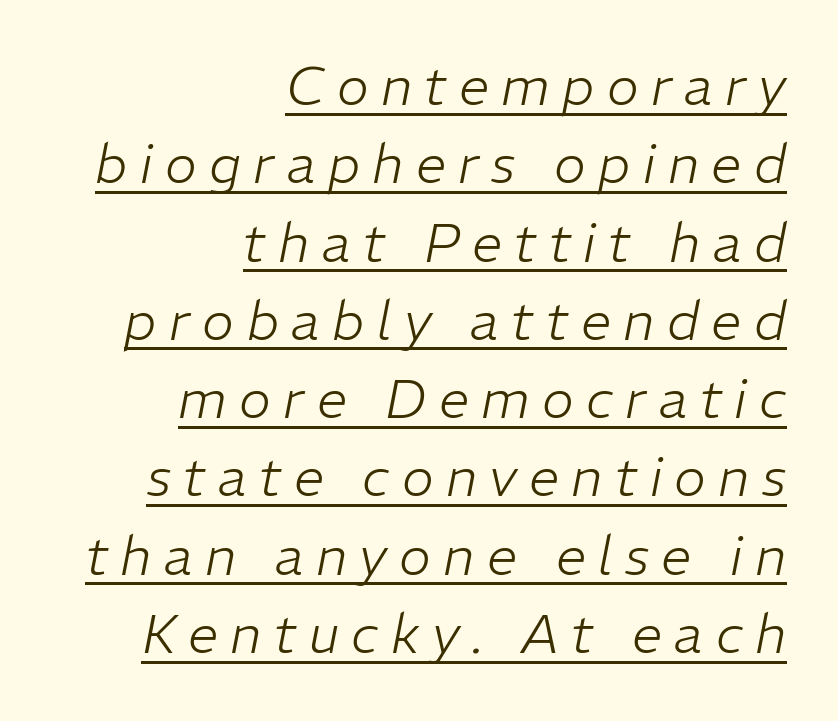
{"italic": "yes", "lean": "right", "slant_degrees": 11, "bold": "no", "weight": "light", "width": "normal", "stroke_contrast": "low", "x_height": "medium", "monospaced": "no", "underline": "yes", "align": "right", "line_spacing": "normal", "line_spacing_ratio": 1.45, "letter_spacing": "wide", "letter_spacing_em": 0.23, "glyph_px": 54}
